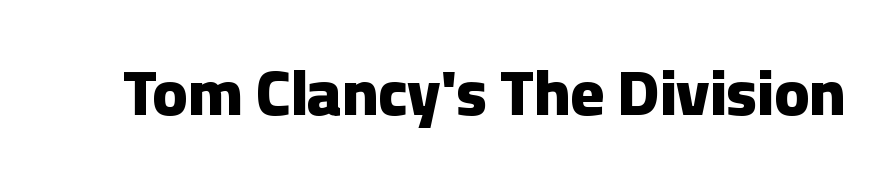
The image shows 64 px heavy sans-serif type, upright; set normal letter spacing, not underlined; low stroke contrast and a medium x-height.
